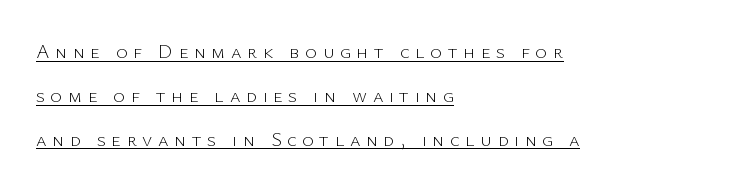
The image shows 20 px text type, upright; set left-aligned, loose line spacing (2.19x), unusually wide letter spacing (+0.28 em), underlined.
